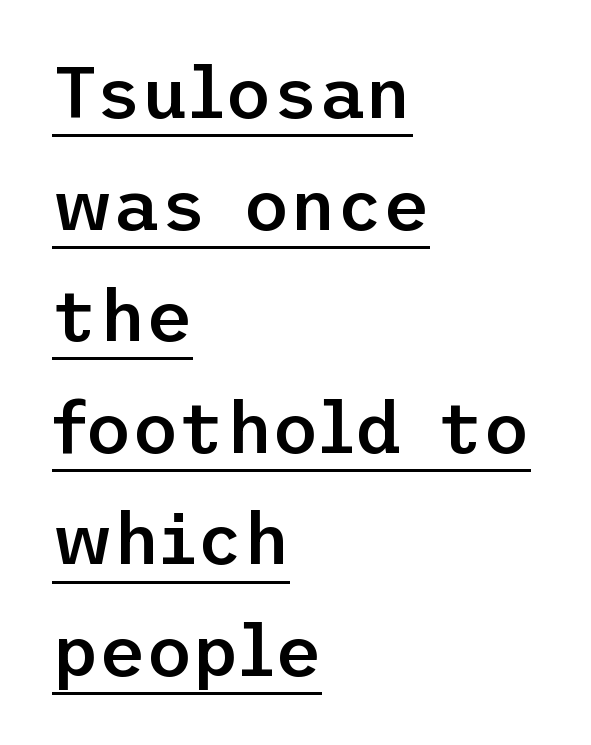
The image shows 72 px semibold sans-serif type, upright; set left-aligned, normal line spacing (1.55x), normal letter spacing, underlined; low stroke contrast and a medium x-height.
